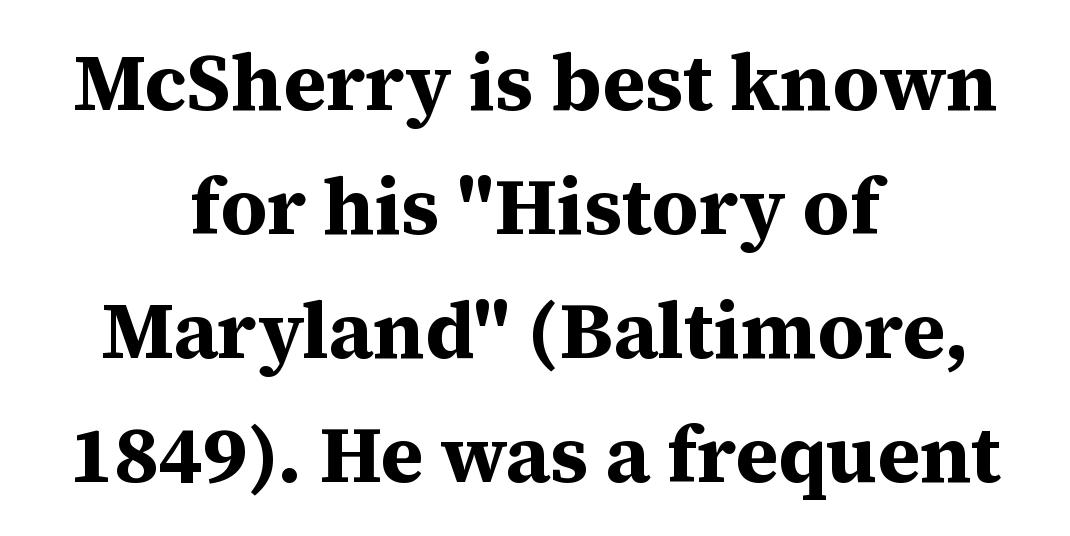
{"serif": "yes", "italic": "no", "bold": "yes", "weight": "bold", "width": "normal", "stroke_contrast": "medium", "x_height": "medium", "monospaced": "no", "underline": "no", "align": "center", "line_spacing": "normal", "line_spacing_ratio": 1.55, "letter_spacing": "normal", "letter_spacing_em": 0.0, "glyph_px": 80}
